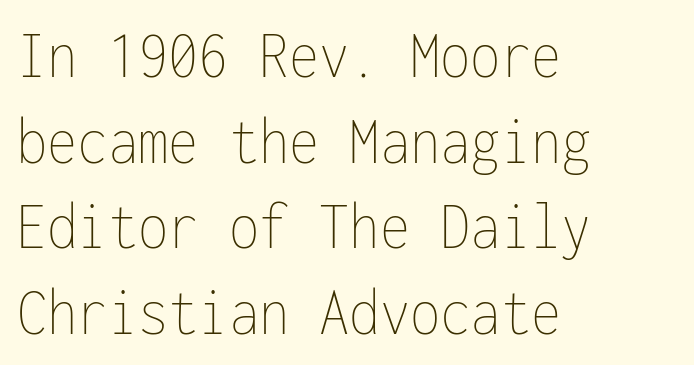
Q: Is the text bold? A: No.
Q: Is the text italic (slanted)? A: No, it is upright.
Q: Is the text underlined? A: No.
Q: How is the paragraph aligned? A: Left-aligned.
Q: Is the spacing between letters normal or unusually wide? A: Normal.
Q: Width (condensed, normal, or wide)? A: Condensed.
Q: Stroke contrast? A: Low.
Q: x-height? A: Medium.
Q: Monospaced? A: Yes.
